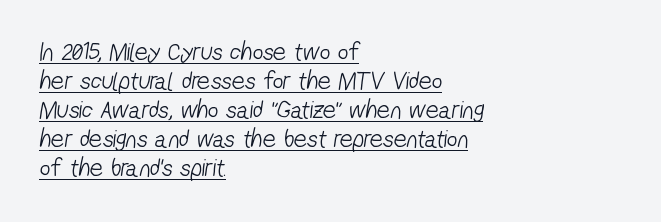
Q: Is the text bold? A: No.
Q: Is the text underlined? A: Yes.
Q: How is the paragraph aligned? A: Left-aligned.
Q: Is the spacing between letters normal or unusually wide? A: Normal.
Q: Is the spacing between lines tight, normal or loose? A: Tight.
